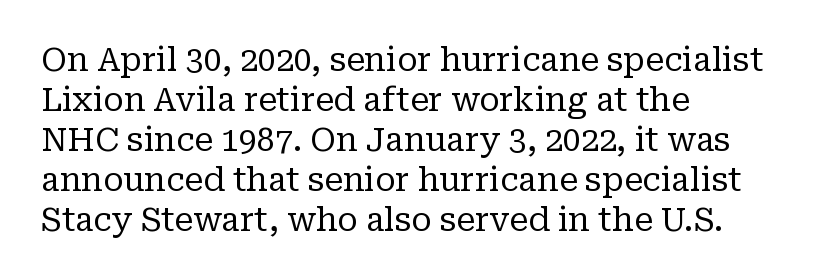
Q: Is the text bold? A: No.
Q: Is the text italic (slanted)? A: No, it is upright.
Q: Is the typeface a serif or a sans-serif typeface? A: Serif.
Q: Is the text underlined? A: No.
Q: How is the paragraph aligned? A: Left-aligned.
Q: Is the spacing between letters normal or unusually wide? A: Normal.
Q: Is the spacing between lines tight, normal or loose? A: Normal.
Q: Width (condensed, normal, or wide)? A: Normal.
Q: Stroke contrast? A: Low.
Q: x-height? A: Medium.
Q: Monospaced? A: No.
